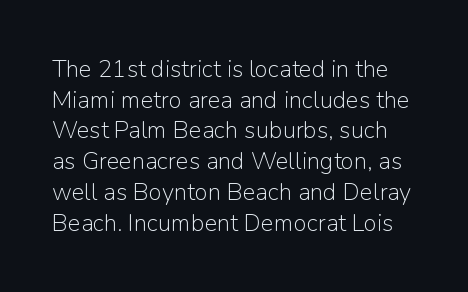
Q: Is the text bold? A: No.
Q: Is the text italic (slanted)? A: No, it is upright.
Q: Is the text underlined? A: No.
Q: Is the spacing between letters normal or unusually wide? A: Normal.
Q: Is the spacing between lines tight, normal or loose? A: Normal.
